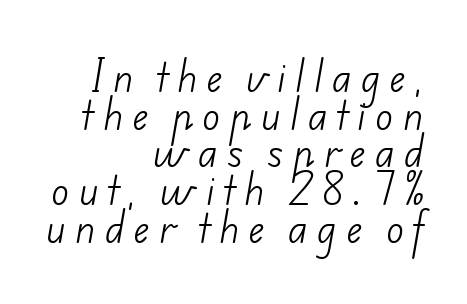
{"serif": "no", "bold": "no", "weight": "light", "width": "normal", "stroke_contrast": "low", "x_height": "small", "monospaced": "no", "underline": "no", "align": "right", "line_spacing": "tight", "line_spacing_ratio": 1.02, "letter_spacing": "wide", "letter_spacing_em": 0.26, "glyph_px": 37}
